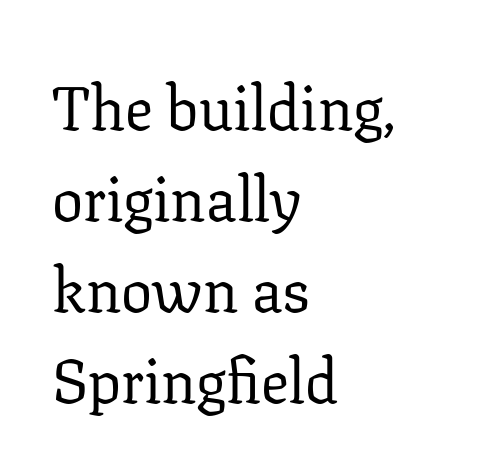
{"serif": "yes", "italic": "no", "bold": "no", "weight": "regular", "width": "normal", "stroke_contrast": "low", "x_height": "medium", "monospaced": "no", "underline": "no", "align": "left", "line_spacing": "normal", "line_spacing_ratio": 1.47, "letter_spacing": "normal", "letter_spacing_em": 0.0, "glyph_px": 62}
